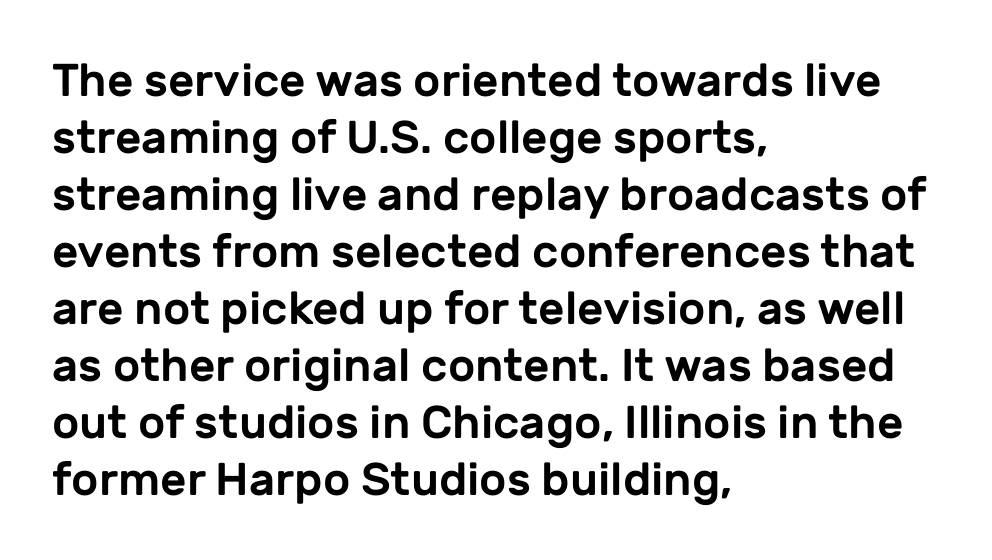
Letter spacing: default. Does the copy run flush right? No — it runs flush left. Check the space under the baseline: it is left empty. Looks like regular typesetting: each glyph gets only the width it needs. Quick note: not italic, upright. This is sans-serif lettering, the kind often seen on screens and signage.
